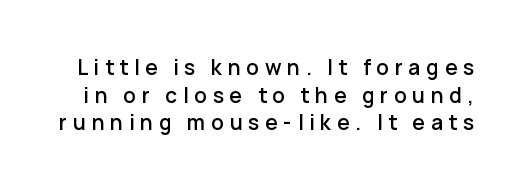
{"italic": "no", "underline": "no", "line_spacing": "normal", "line_spacing_ratio": 1.31, "letter_spacing": "wide", "letter_spacing_em": 0.27, "glyph_px": 21}
